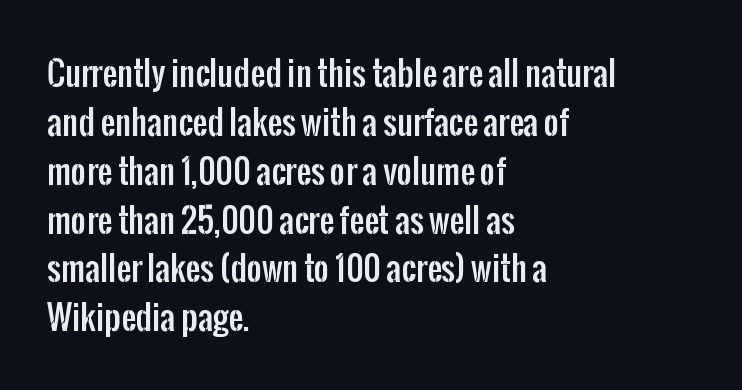
The image shows 33 px condensed sans-serif type, upright; set left-aligned, normal line spacing (1.48x), normal letter spacing, not underlined; low stroke contrast and a medium x-height.
